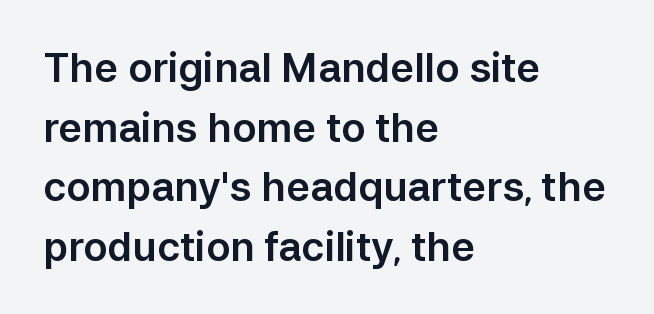
A sans-serif font was chosen for this passage. Does the copy run flush right? No — it runs flush left. Leading: standard. Do the letters lean? They stand straight. The foot of each line stays bare and open.
